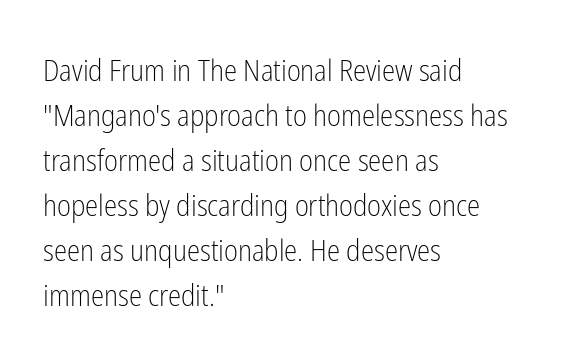
Q: Is the text bold? A: No.
Q: Is the text italic (slanted)? A: No, it is upright.
Q: Is the typeface a serif or a sans-serif typeface? A: Sans-serif.
Q: Is the text underlined? A: No.
Q: How is the paragraph aligned? A: Left-aligned.
Q: Is the spacing between letters normal or unusually wide? A: Normal.
Q: Is the spacing between lines tight, normal or loose? A: Normal.
Q: Width (condensed, normal, or wide)? A: Condensed.
Q: Stroke contrast? A: Low.
Q: x-height? A: Medium.
Q: Monospaced? A: No.
